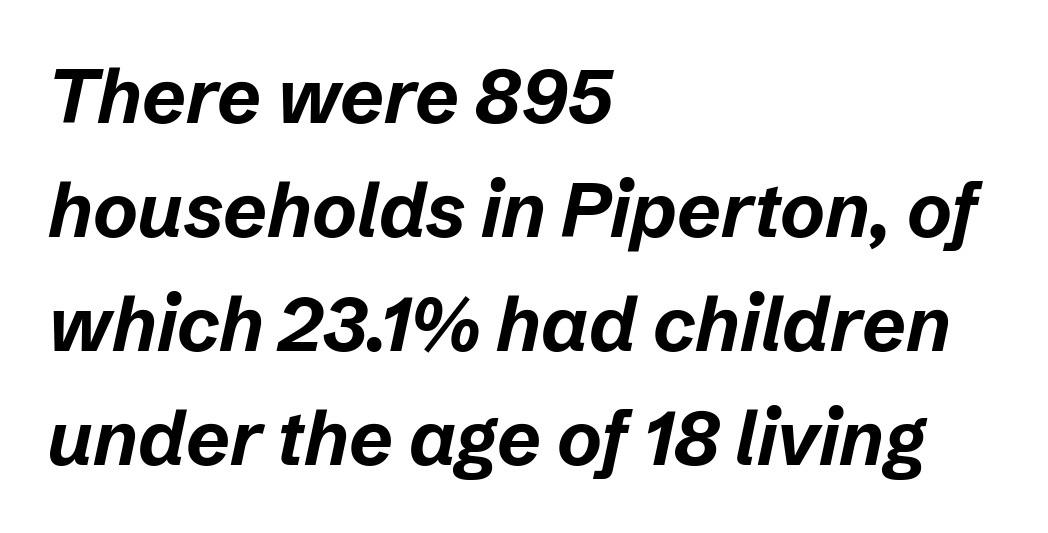
{"italic": "yes", "lean": "right", "slant_degrees": 12, "bold": "yes", "weight": "bold", "width": "normal", "stroke_contrast": "low", "x_height": "medium", "monospaced": "no", "underline": "no", "align": "left", "line_spacing": "normal", "line_spacing_ratio": 1.5, "letter_spacing": "normal", "letter_spacing_em": 0.0, "glyph_px": 76}
